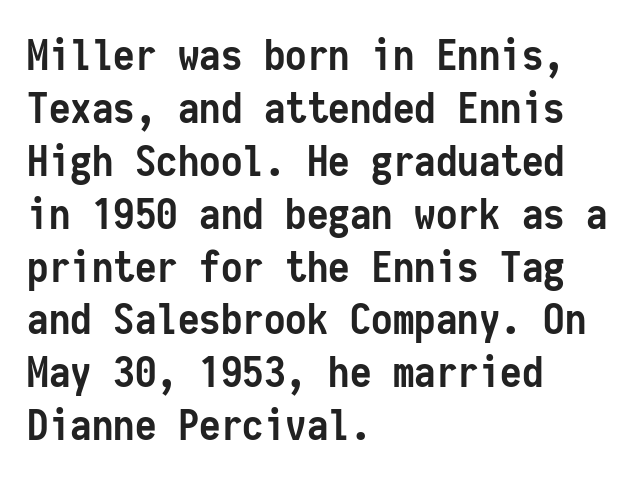
The face used here is monospaced, like something from a code editor. Do the letters lean? They stand straight. The gap between lines stays unmarked. Set as a true bold cut, around the 700 mark. Stroke terminals: plain, sans-serif.
